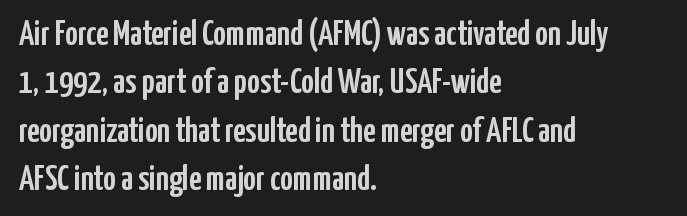
The image shows 35 px condensed sans-serif type, upright; set left-aligned, normal line spacing (1.38x), normal letter spacing, not underlined; low stroke contrast and a medium x-height.
